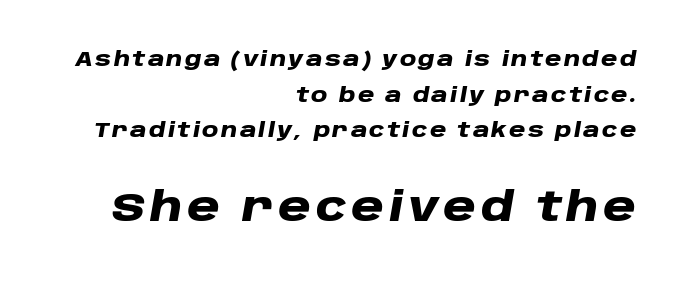
Tall strokes in this sample are angled rather than plumb. Beneath every word, the page is bare. Typesetter's note: full bold, strokes at maximum text heaviness. Each letter keeps its own natural width here, so spacing adapts to shape. The rag falls on the left side of this text block. The lower block of text is set noticeably larger than the block above it.
